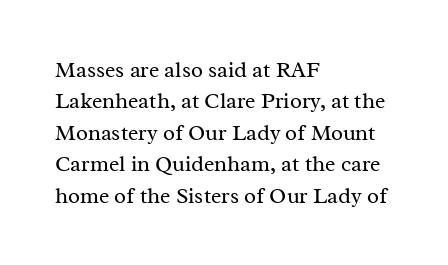
Q: Is the text bold? A: No.
Q: Is the text italic (slanted)? A: No, it is upright.
Q: Is the text underlined? A: No.
Q: How is the paragraph aligned? A: Left-aligned.
Q: Is the spacing between letters normal or unusually wide? A: Normal.
Q: Is the spacing between lines tight, normal or loose? A: Normal.
